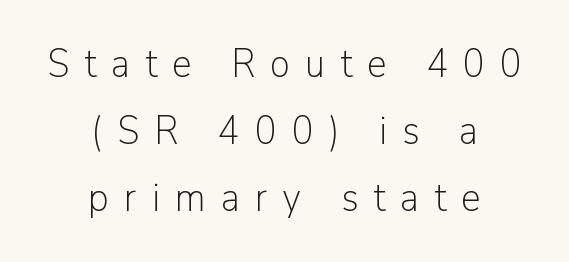
Clear beneath every line of the passage. The tracking jumps out immediately: characters are airy and widely separated. Style check: upright. Think standard paragraph weight, or any step lighter than that. A normal amount of white space separates one row of letters from the next. Proportional: the letters do not fall into vertical columns.
